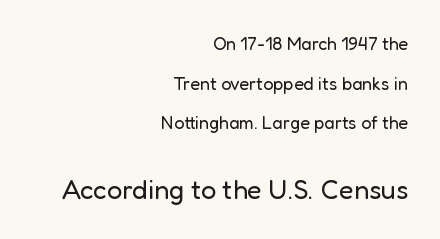
{"italic": "no", "bold": "no", "underline": "no", "align": "right", "line_spacing": "loose", "line_spacing_ratio": 2.2, "letter_spacing": "normal", "letter_spacing_em": 0.0, "larger_block": "second", "size_ratio": 1.5, "glyph_px": 27}
